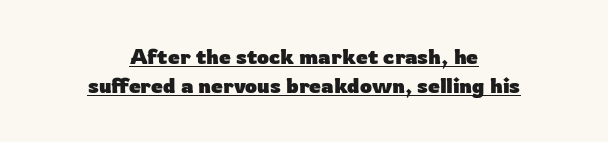
The image shows 21 px bold type, upright; set centered, normal line spacing (1.37x), normal letter spacing, underlined.
